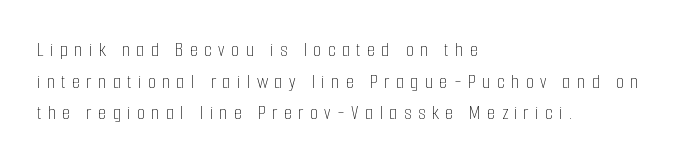
These lines have a slow, spaced-out rhythm from letter to letter. Every stem runs plumb, perpendicular to the baseline. Letters have the restrained weight of plain body copy at most. The compositor pushed each line to the left boundary.
